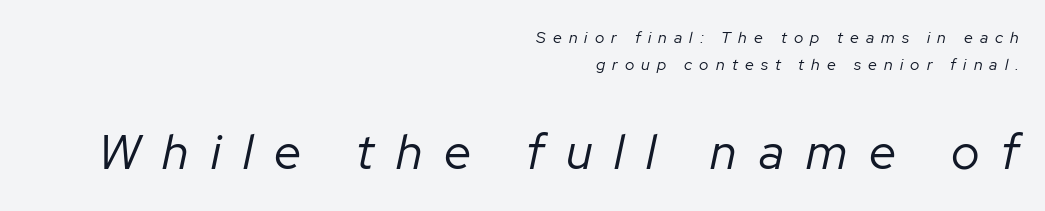
The image shows 49 px regular-weight type, italic (leaning right); set right-aligned, normal line spacing (1.69x), unusually wide letter spacing (+0.45 em), not underlined; the second (bottom) block is 3.06x larger; low stroke contrast and a medium x-height.
